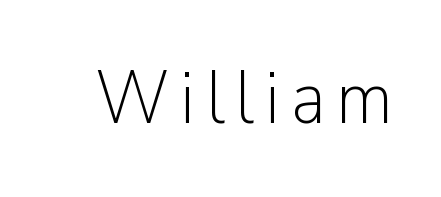
Weight: regular or lighter. The passage shown is not underscored anywhere. What kind of face is this? One without serifs — a sans. The rendering uses natural spacing where letterforms have individual widths. Unlike italic type, these characters show no tilt at all.
